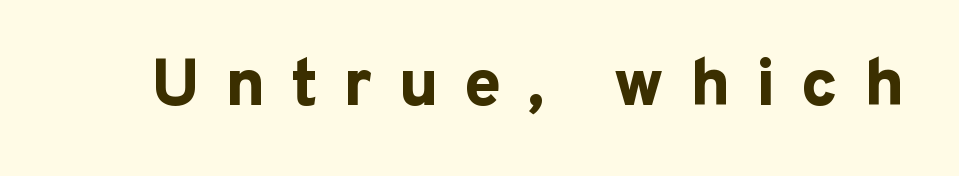
{"serif": "no", "italic": "no", "bold": "yes", "weight": "bold", "width": "normal", "stroke_contrast": "low", "x_height": "medium", "monospaced": "no", "underline": "no", "letter_spacing": "wide", "letter_spacing_em": 0.38, "glyph_px": 67}
